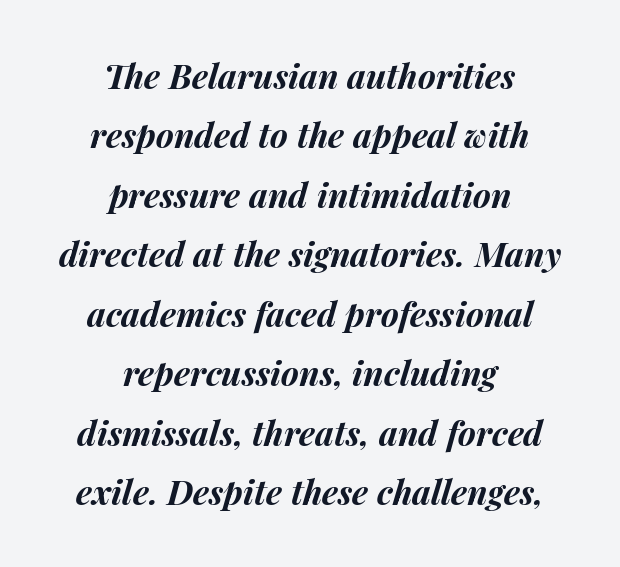
Q: Is the text bold? A: Yes.
Q: Is the text italic (slanted)? A: Yes, it leans right by about 14 degrees.
Q: Is the text underlined? A: No.
Q: How is the paragraph aligned? A: Centered.
Q: Is the spacing between letters normal or unusually wide? A: Normal.
Q: Width (condensed, normal, or wide)? A: Normal.
Q: Stroke contrast? A: Medium.
Q: x-height? A: Medium.
Q: Monospaced? A: No.
